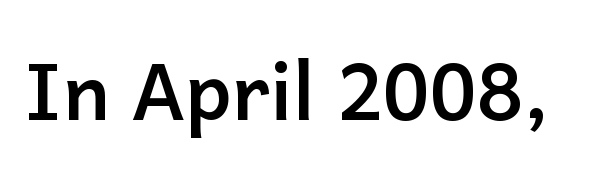
Q: Is the text bold? A: Yes.
Q: Is the text italic (slanted)? A: No, it is upright.
Q: Is the typeface a serif or a sans-serif typeface? A: Sans-serif.
Q: Is the text underlined? A: No.
Q: Is the spacing between letters normal or unusually wide? A: Normal.
Q: Width (condensed, normal, or wide)? A: Normal.
Q: Stroke contrast? A: Low.
Q: x-height? A: Medium.
Q: Monospaced? A: No.
